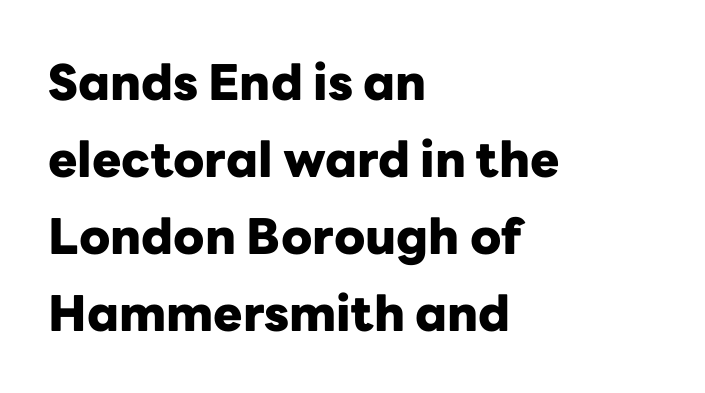
The image shows 49 px heavy sans-serif type, upright; set left-aligned, normal line spacing (1.57x), normal letter spacing, not underlined; low stroke contrast and a medium x-height.
